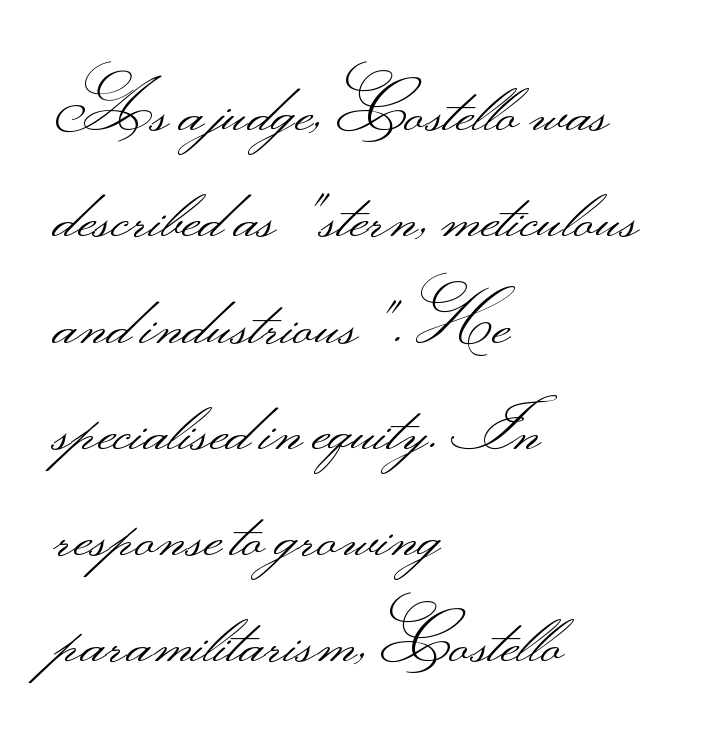
Is the letter spacing exaggerated? No — it looks like the ordinary default. A light-to-regular cut is what we see here. Descenders are the only things crossing below the line. Do the characters align in a grid? No, the font is proportional.
